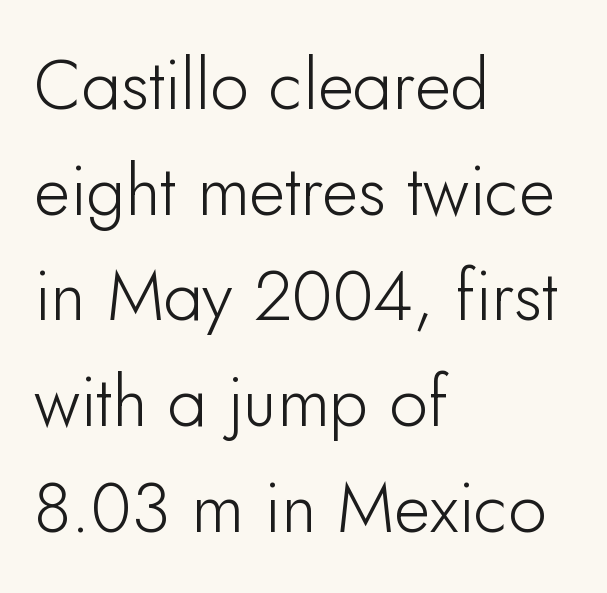
The image shows 70 px sans-serif type, upright; set left-aligned, normal line spacing (1.51x), normal letter spacing, not underlined; low stroke contrast and a small x-height.
